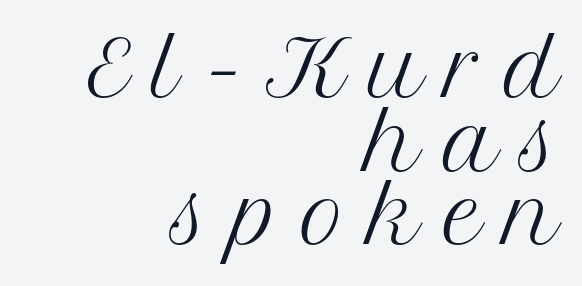
{"serif": "yes", "bold": "no", "weight": "regular", "width": "normal", "stroke_contrast": "medium", "x_height": "medium", "monospaced": "no", "underline": "no", "align": "right", "line_spacing": "tight", "line_spacing_ratio": 0.97, "letter_spacing": "wide", "letter_spacing_em": 0.3, "glyph_px": 76}
